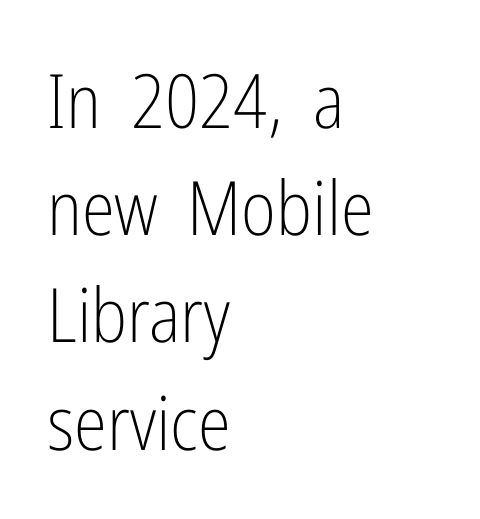
{"serif": "no", "italic": "no", "bold": "no", "weight": "light", "width": "condensed", "stroke_contrast": "low", "x_height": "medium", "monospaced": "no", "underline": "no", "align": "left", "line_spacing": "normal", "line_spacing_ratio": 1.43, "letter_spacing": "normal", "letter_spacing_em": 0.0, "glyph_px": 75}
